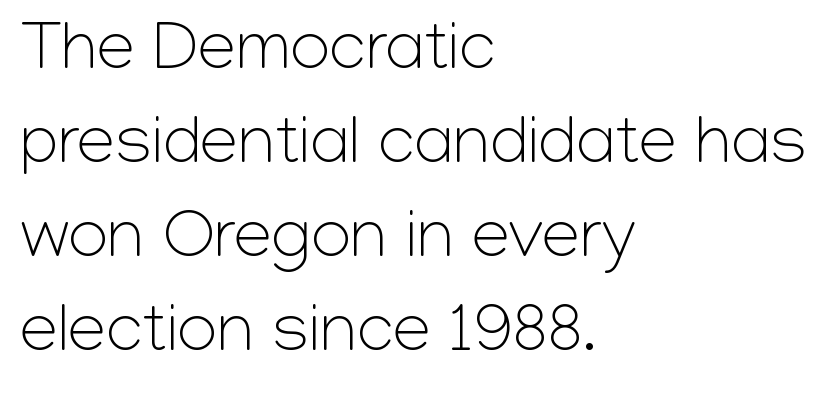
{"serif": "no", "italic": "no", "bold": "no", "weight": "light", "width": "normal", "stroke_contrast": "low", "x_height": "medium", "monospaced": "no", "underline": "no", "align": "left", "line_spacing": "normal", "line_spacing_ratio": 1.36, "letter_spacing": "normal", "letter_spacing_em": 0.0, "glyph_px": 69}
